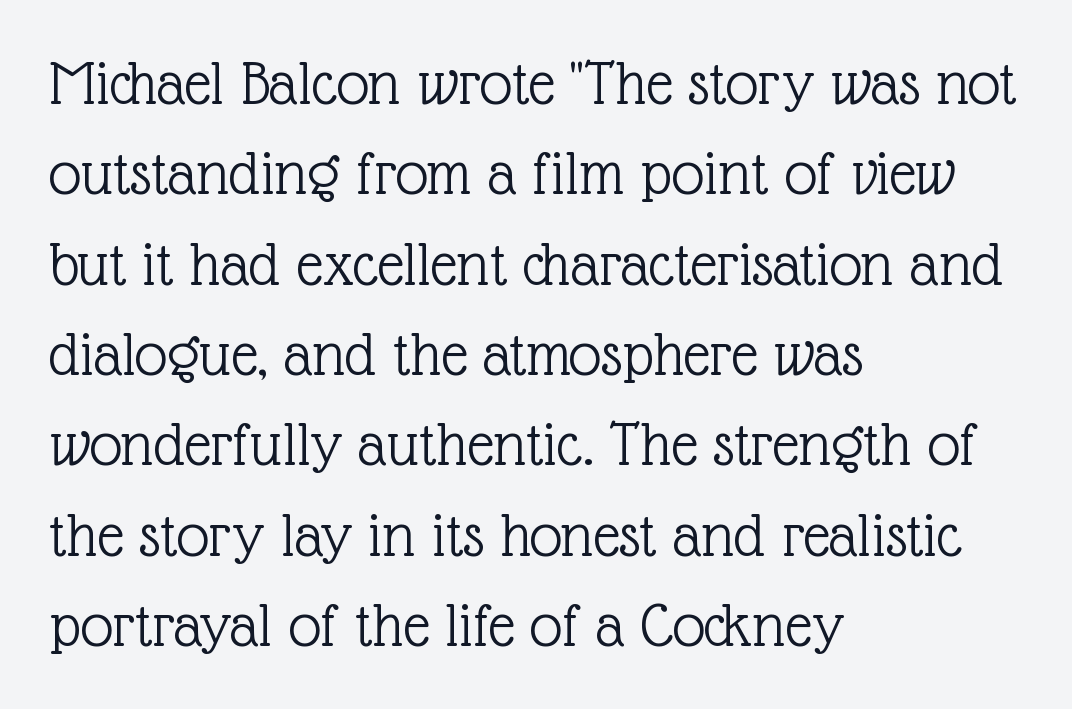
Q: Is the text bold? A: No.
Q: Is the text italic (slanted)? A: No, it is upright.
Q: Is the typeface a serif or a sans-serif typeface? A: Serif.
Q: Is the text underlined? A: No.
Q: How is the paragraph aligned? A: Left-aligned.
Q: Is the spacing between letters normal or unusually wide? A: Normal.
Q: Is the spacing between lines tight, normal or loose? A: Normal.
Q: Width (condensed, normal, or wide)? A: Normal.
Q: x-height? A: Medium.
Q: Monospaced? A: No.
